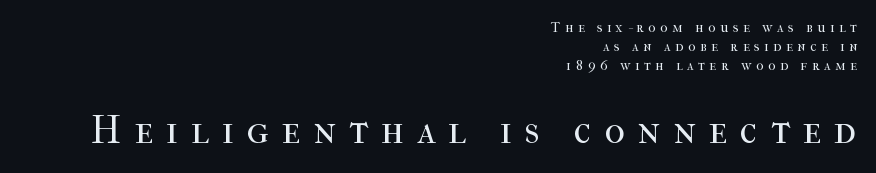
The passage shown begins with its smaller block and ends with its larger one. Loose tracking; the words dissolve into strings of separated letters. Leading: standard. Compared with a typical body face, this is equally light or lighter still. Honestly, there is no underline to notice here at all.
